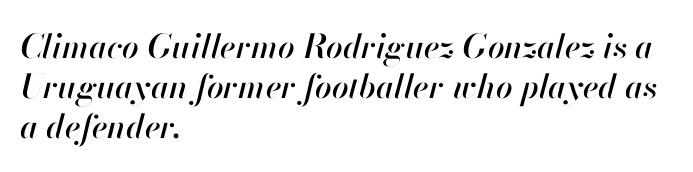
Spacing verdict: proportional, widths tailored to each character. A classic flush-left, rag-right setting is used for this passage. Letter spacing: default. Would a proofreader flag this as italicized? Yes. A clean baseline with only descenders dipping below it.
